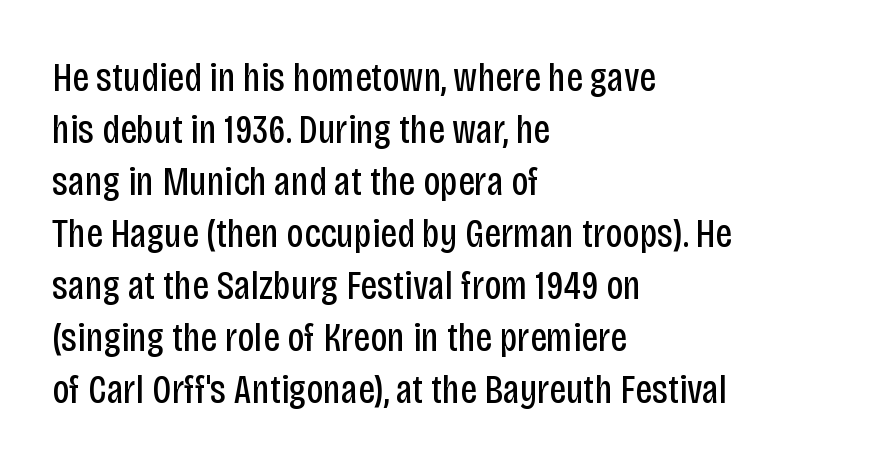
{"serif": "no", "italic": "no", "bold": "no", "weight": "regular", "width": "condensed", "stroke_contrast": "low", "x_height": "large", "monospaced": "no", "underline": "no", "align": "left", "line_spacing": "normal", "line_spacing_ratio": 1.27, "letter_spacing": "normal", "letter_spacing_em": 0.0, "glyph_px": 41}
